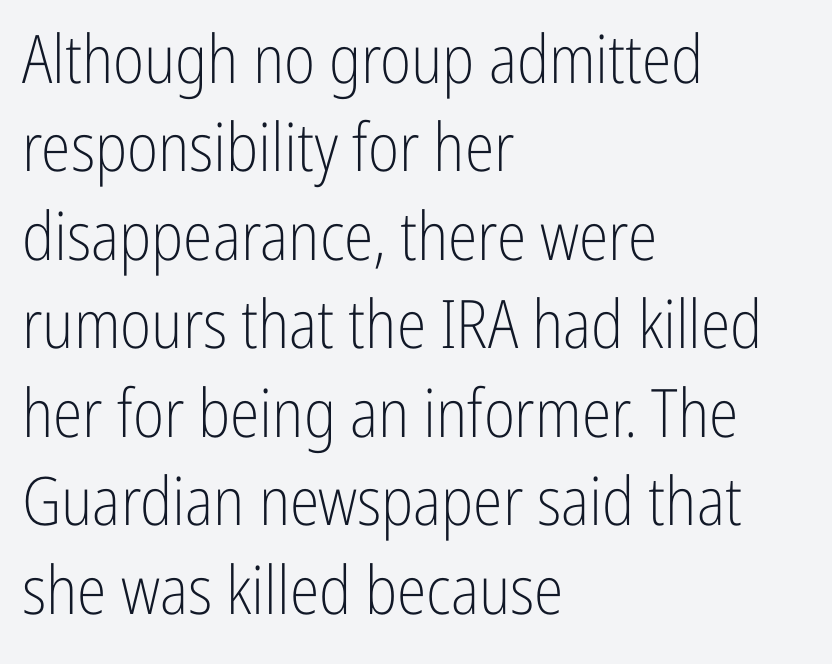
{"serif": "no", "italic": "no", "bold": "no", "weight": "light", "width": "condensed", "stroke_contrast": "low", "x_height": "medium", "monospaced": "no", "underline": "no", "align": "left", "line_spacing": "normal", "line_spacing_ratio": 1.32, "letter_spacing": "normal", "letter_spacing_em": 0.0, "glyph_px": 67}
